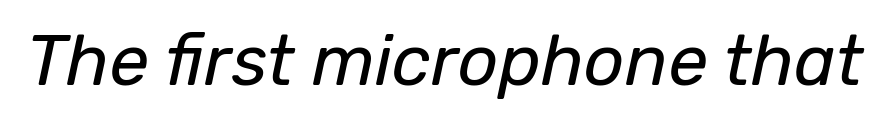
{"italic": "yes", "lean": "right", "slant_degrees": 12, "bold": "no", "weight": "regular", "width": "normal", "stroke_contrast": "low", "x_height": "medium", "monospaced": "no", "underline": "no", "letter_spacing": "normal", "letter_spacing_em": 0.0, "glyph_px": 71}
